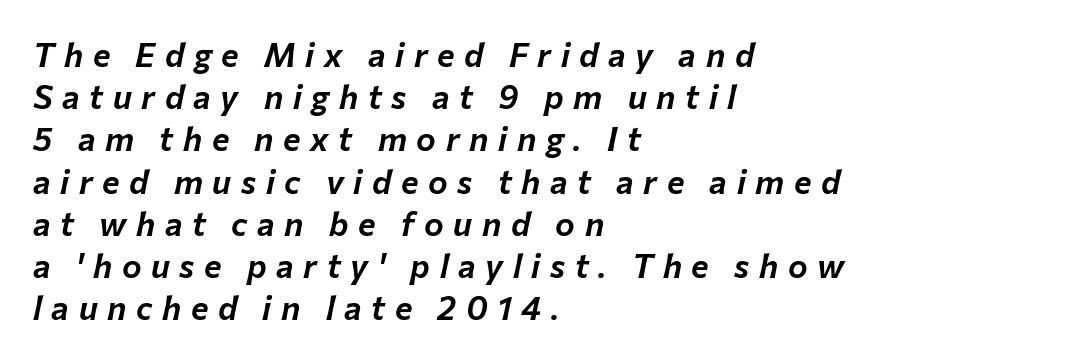
Normally led — the rows are evenly, conventionally spaced. This sample has the flowing, uneven cadence of proportional lettering. Descenders hang freely into open space. The typesetter chose a ragged-right arrangement here. The face used here has a pronounced slope to its letters.
